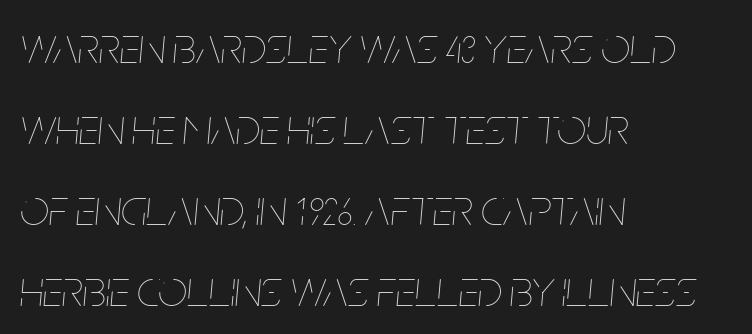
Any mark beneath the type? The region is blank. The typesetter chose a ragged-right arrangement here. The face used here is proportionally spaced, like ordinary book or web type. Heft: none added — not bold. These lines sit exactly where default settings would place them. No extra tracking has been applied to these lines.
